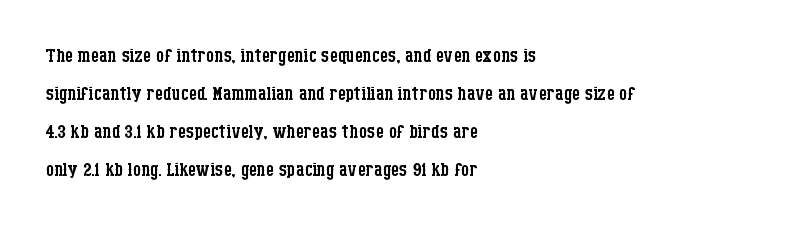
{"italic": "no", "bold": "no", "underline": "no", "align": "left", "line_spacing": "normal", "line_spacing_ratio": 1.46, "letter_spacing": "normal", "letter_spacing_em": 0.0, "glyph_px": 26}
